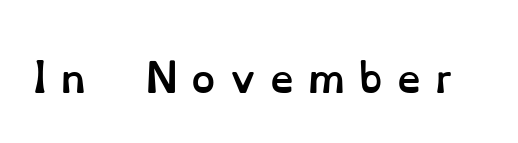
The image shows 38 px semibold type, upright; set unusually wide letter spacing (+0.37 em), not underlined; low stroke contrast and a small x-height.
